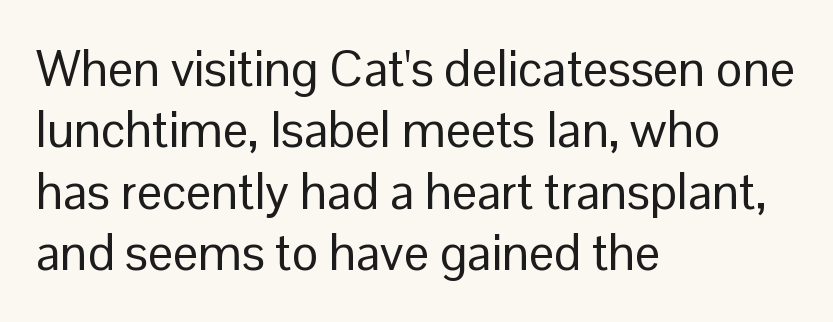
Horizontally, the lines are justified to the leading edge only. Caption: face not bold, strokes unweighted. The letterforms sit shoulder to shoulder at normal distance. Here the designer chose a conventional face with non-uniform glyph widths. Posture: straight, roman, zero tilt. Each row of text sits above clean, open space.
